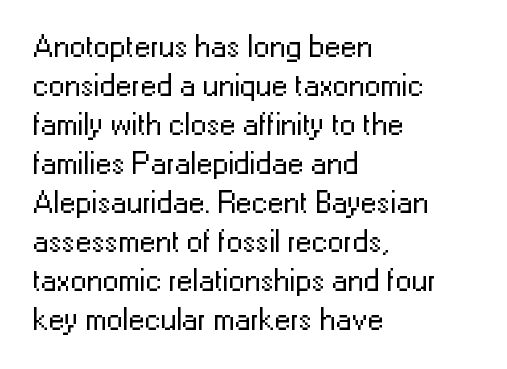
Q: Is the text bold? A: No.
Q: Is the text italic (slanted)? A: No, it is upright.
Q: Is the typeface a serif or a sans-serif typeface? A: Sans-serif.
Q: Is the text underlined? A: No.
Q: How is the paragraph aligned? A: Left-aligned.
Q: Is the spacing between letters normal or unusually wide? A: Normal.
Q: Width (condensed, normal, or wide)? A: Normal.
Q: Stroke contrast? A: Low.
Q: x-height? A: Medium.
Q: Monospaced? A: No.
